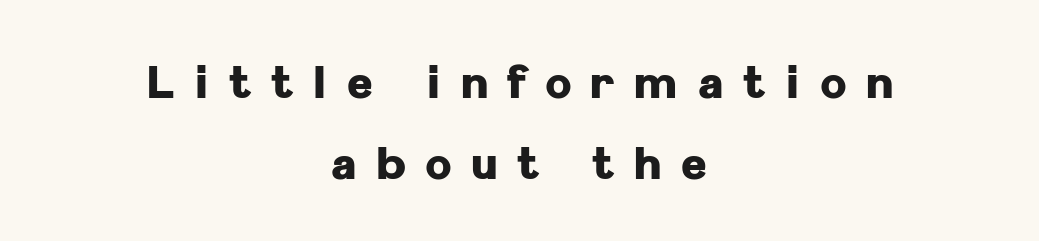
The image shows 44 px heavy sans-serif type, upright; set centered, line spacing 1.85x, unusually wide letter spacing (+0.45 em), not underlined; low stroke contrast and a medium x-height.
